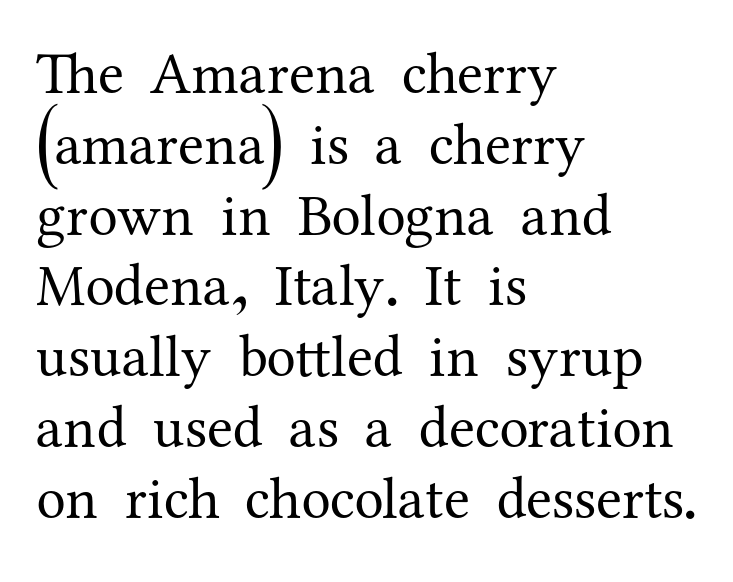
Q: Is the text bold? A: No.
Q: Is the text italic (slanted)? A: No, it is upright.
Q: Is the typeface a serif or a sans-serif typeface? A: Serif.
Q: Is the text underlined? A: No.
Q: How is the paragraph aligned? A: Left-aligned.
Q: Is the spacing between letters normal or unusually wide? A: Normal.
Q: Width (condensed, normal, or wide)? A: Normal.
Q: Stroke contrast? A: Medium.
Q: x-height? A: Medium.
Q: Monospaced? A: No.
